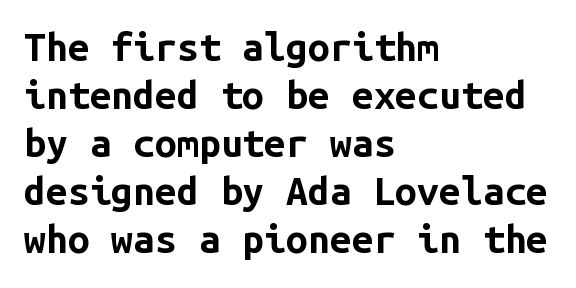
{"serif": "no", "italic": "no", "bold": "yes", "weight": "bold", "width": "normal", "stroke_contrast": "low", "x_height": "medium", "monospaced": "yes", "underline": "no", "align": "left", "line_spacing_ratio": 1.23, "letter_spacing": "normal", "letter_spacing_em": 0.0, "glyph_px": 39}
